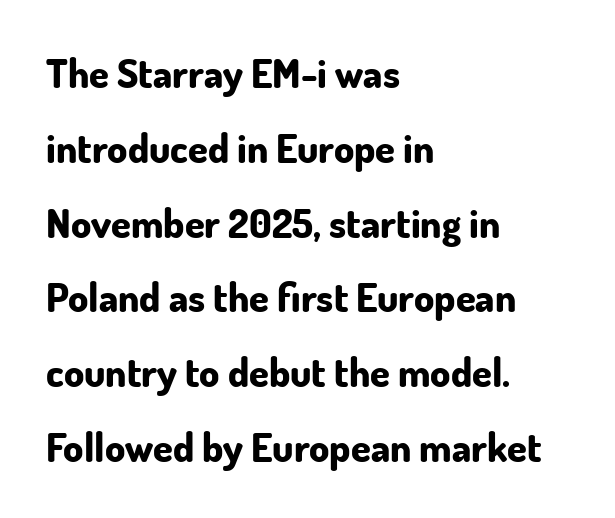
The image shows 40 px bold sans-serif type, upright; set left-aligned, line spacing 1.87x, normal letter spacing, not underlined; low stroke contrast and a small x-height.
